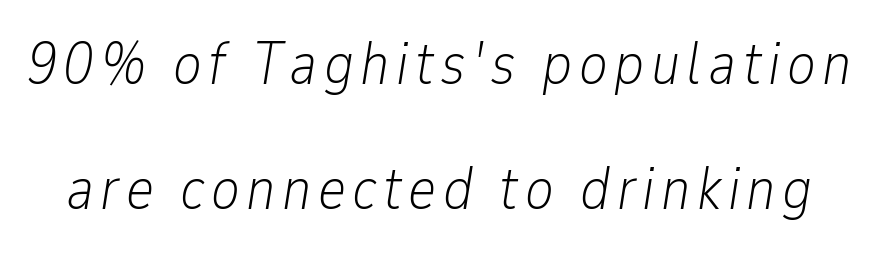
The image shows 60 px light, condensed type, italic (leaning right); set loose line spacing (2.08x), not underlined; low stroke contrast and a medium x-height.
